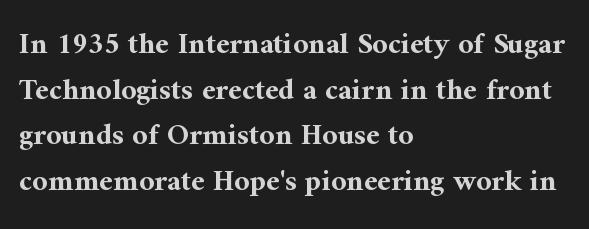
Spacing verdict: proportional, widths tailored to each character. Compared with typical body copy, the letter spacing here is the same. No word sits above an underline. Short and long lines alike share a common starting point at left. This is roman type, the default non-slanted kind. Caption: bold face, heavy strokes.
